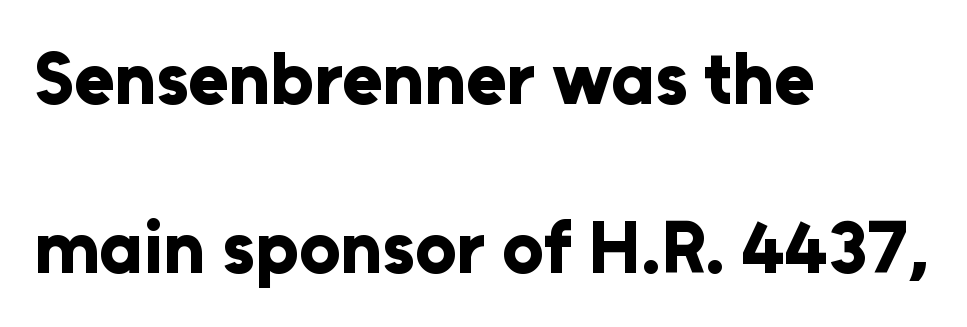
{"serif": "no", "italic": "no", "bold": "yes", "weight": "bold", "width": "normal", "stroke_contrast": "low", "x_height": "medium", "monospaced": "no", "underline": "no", "align": "left", "line_spacing": "loose", "line_spacing_ratio": 2.32, "letter_spacing": "normal", "letter_spacing_em": 0.0, "glyph_px": 73}
